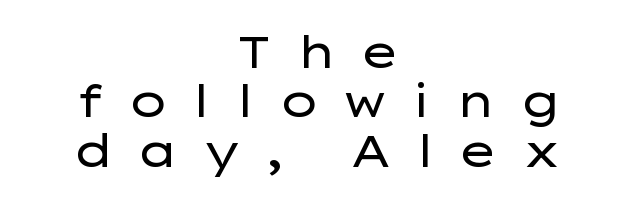
The image shows 44 px regular-weight, wide sans-serif type, upright; set centered, tight line spacing (1.12x), unusually wide letter spacing (+0.48 em), not underlined; low stroke contrast and a medium x-height.
